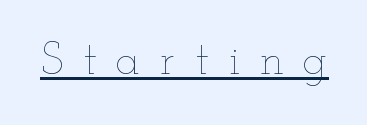
The letters stand straight up with perfectly vertical stems. Each line of the rendering has a horizontal stroke beneath the glyphs. Summary of weight: not heavy and not bold. Characters follow at a spacing far wider than the type designer built in. Think of a printed novel: that variable character pitch is what you see here.
